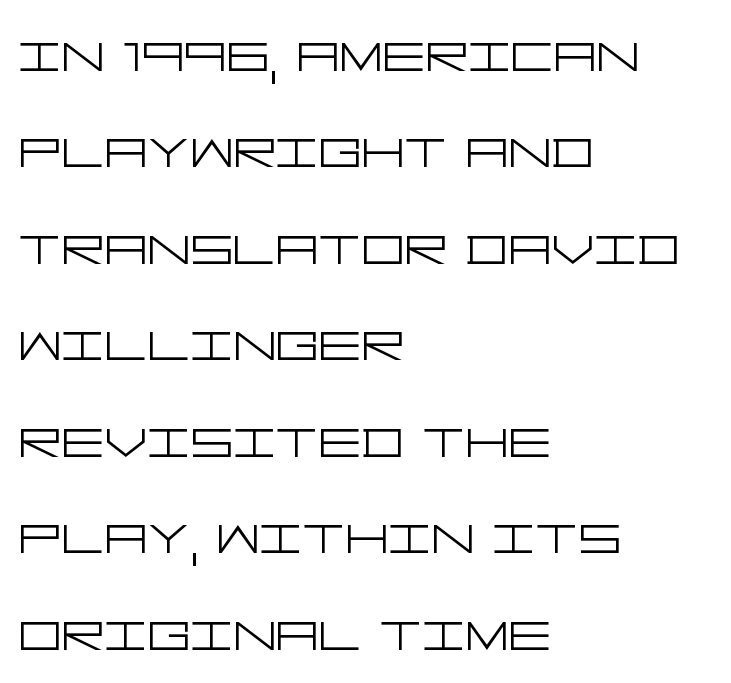
The image shows 67 px light, wide sans-serif type, upright; set left-aligned, normal line spacing (1.44x), normal letter spacing, not underlined; low stroke contrast and a large x-height.
